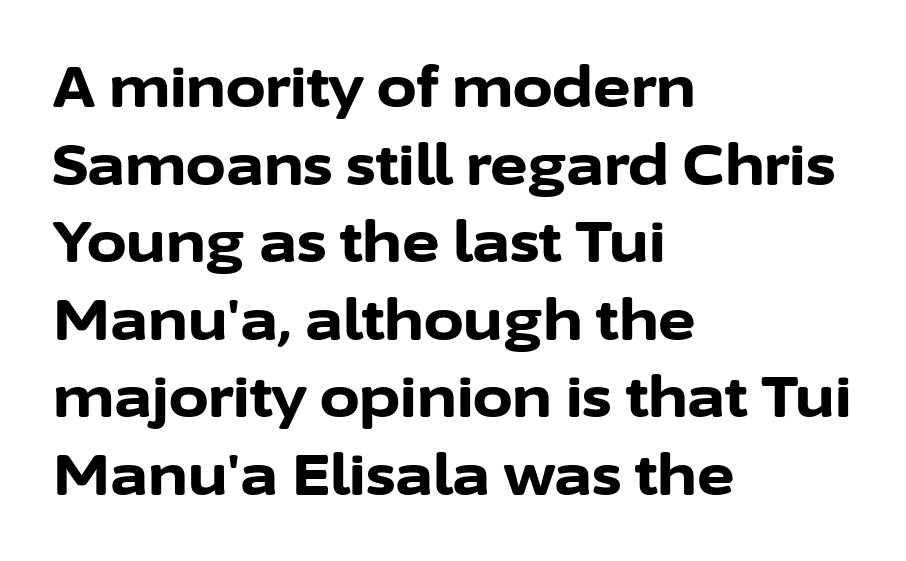
{"serif": "no", "italic": "no", "bold": "yes", "weight": "bold", "width": "normal", "stroke_contrast": "low", "x_height": "medium", "monospaced": "no", "underline": "no", "align": "left", "line_spacing": "normal", "line_spacing_ratio": 1.36, "letter_spacing": "normal", "letter_spacing_em": 0.0, "glyph_px": 57}
